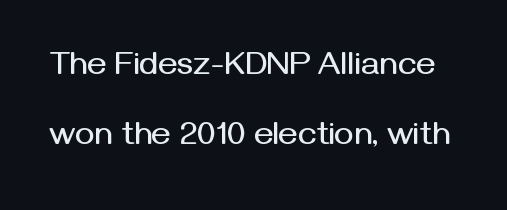
The lettering stays uniformly vertical, giving the passage a roman look. The rendering uses natural spacing where letterforms have individual widths. Vertical spacing — loose. Does the type have serifs? No, each stem ends abruptly.
